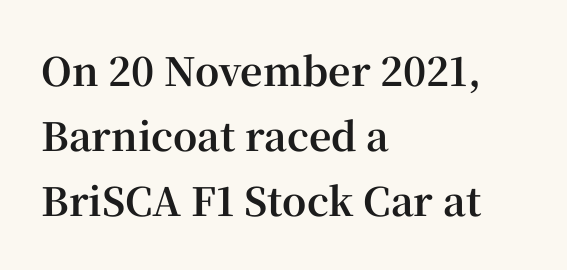
Q: Is the text bold? A: Yes.
Q: Is the text italic (slanted)? A: No, it is upright.
Q: Is the typeface a serif or a sans-serif typeface? A: Serif.
Q: Is the text underlined? A: No.
Q: How is the paragraph aligned? A: Left-aligned.
Q: Is the spacing between letters normal or unusually wide? A: Normal.
Q: Is the spacing between lines tight, normal or loose? A: Normal.
Q: Width (condensed, normal, or wide)? A: Normal.
Q: Stroke contrast? A: High.
Q: x-height? A: Medium.
Q: Monospaced? A: No.
